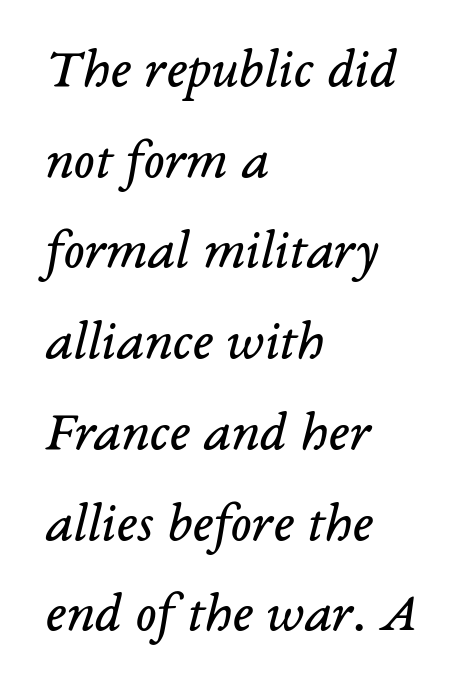
{"serif": "yes", "italic": "yes", "lean": "right", "slant_degrees": 14, "bold": "no", "weight": "regular", "width": "normal", "stroke_contrast": "low", "x_height": "medium", "monospaced": "no", "underline": "no", "align": "left", "line_spacing": "normal", "line_spacing_ratio": 1.62, "letter_spacing": "normal", "letter_spacing_em": 0.0, "glyph_px": 56}
